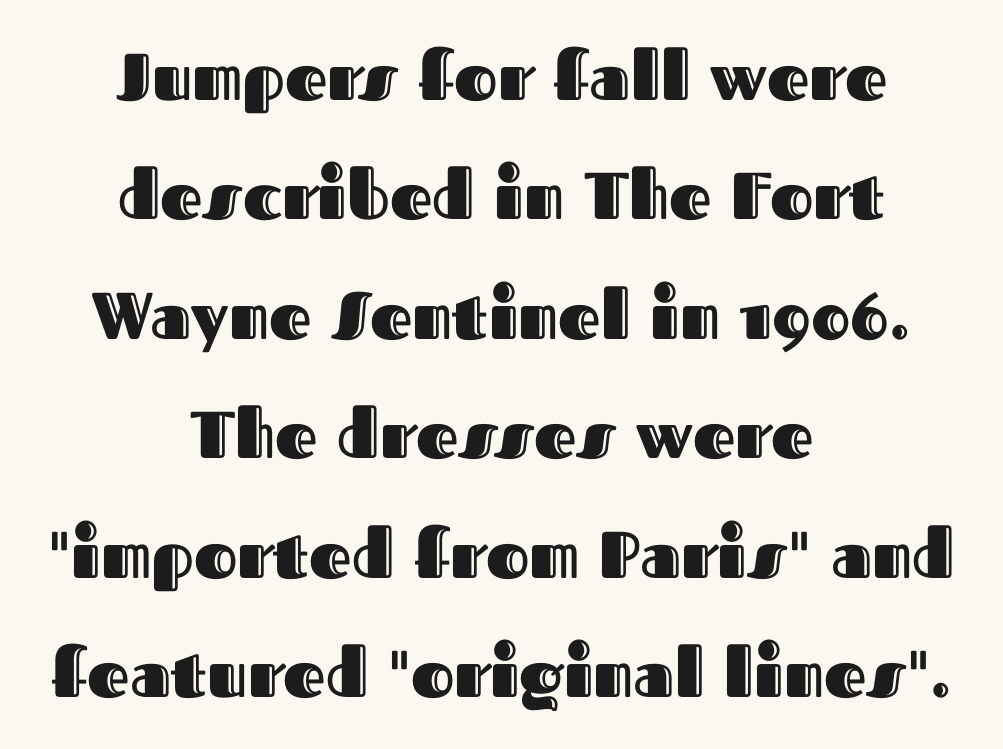
Q: Is the text italic (slanted)? A: No, it is upright.
Q: Is the text underlined? A: No.
Q: How is the paragraph aligned? A: Centered.
Q: Is the spacing between letters normal or unusually wide? A: Normal.
Q: Width (condensed, normal, or wide)? A: Normal.
Q: x-height? A: Medium.
Q: Monospaced? A: No.
